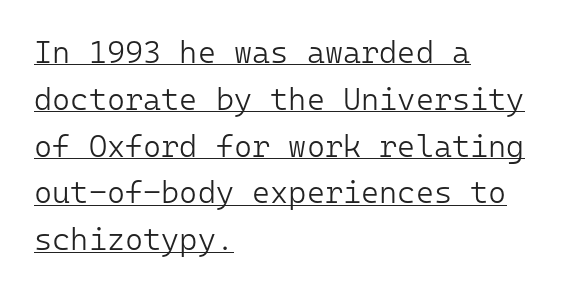
Q: Is the text bold? A: No.
Q: Is the text italic (slanted)? A: No, it is upright.
Q: Is the typeface a serif or a sans-serif typeface? A: Sans-serif.
Q: Is the text underlined? A: Yes.
Q: How is the paragraph aligned? A: Left-aligned.
Q: Is the spacing between letters normal or unusually wide? A: Normal.
Q: Is the spacing between lines tight, normal or loose? A: Normal.
Q: Width (condensed, normal, or wide)? A: Normal.
Q: Stroke contrast? A: Low.
Q: x-height? A: Medium.
Q: Monospaced? A: Yes.
